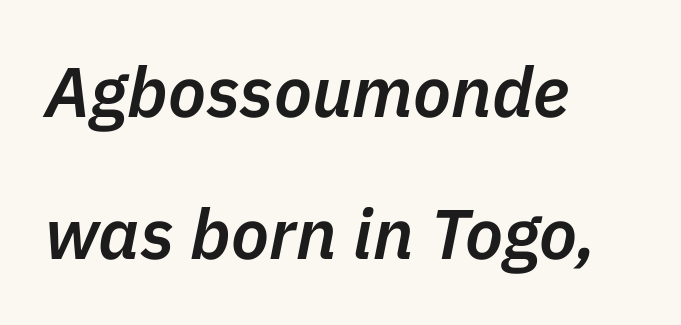
Each letter keeps its own natural width here, so spacing adapts to shape. Looking at the ascenders, they clearly lean. Descender tails drop into unmarked territory. Rows of type keep a wide berth in the vertical direction. Firm but not heavy-handed strokes: this text is semibold.
